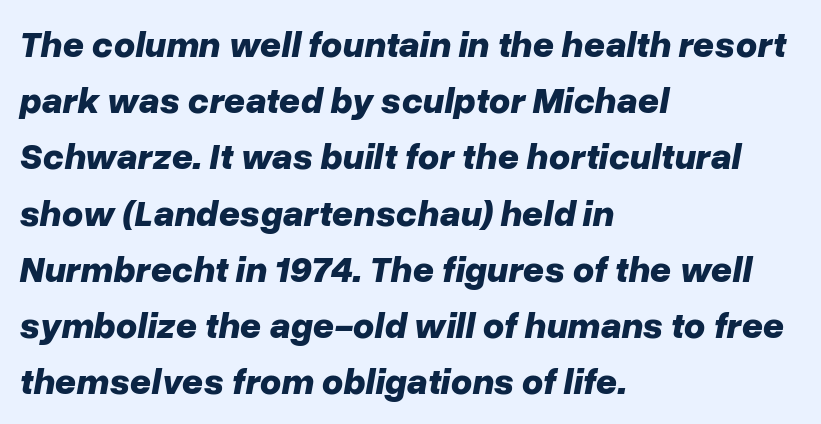
Q: Is the text bold? A: Yes.
Q: Is the text italic (slanted)? A: Yes, it leans right by about 10 degrees.
Q: Is the text underlined? A: No.
Q: How is the paragraph aligned? A: Left-aligned.
Q: Is the spacing between letters normal or unusually wide? A: Normal.
Q: Is the spacing between lines tight, normal or loose? A: Normal.
Q: Width (condensed, normal, or wide)? A: Normal.
Q: Stroke contrast? A: Low.
Q: x-height? A: Medium.
Q: Monospaced? A: No.
